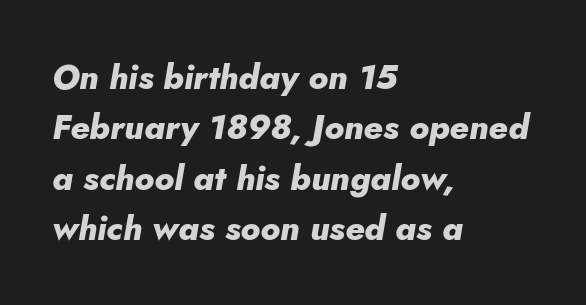
{"italic": "yes", "lean": "right", "slant_degrees": 5, "bold": "yes", "weight": "heavy", "width": "normal", "stroke_contrast": "low", "x_height": "small", "monospaced": "no", "underline": "no", "align": "left", "line_spacing": "normal", "line_spacing_ratio": 1.48, "letter_spacing": "normal", "letter_spacing_em": 0.0, "glyph_px": 34}
